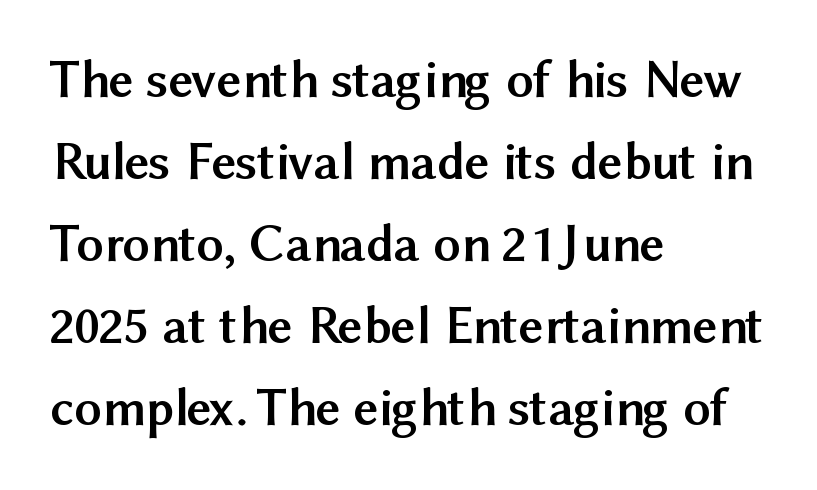
Q: Is the text bold? A: Yes.
Q: Is the text italic (slanted)? A: No, it is upright.
Q: Is the typeface a serif or a sans-serif typeface? A: Sans-serif.
Q: Is the text underlined? A: No.
Q: How is the paragraph aligned? A: Left-aligned.
Q: Is the spacing between letters normal or unusually wide? A: Normal.
Q: Is the spacing between lines tight, normal or loose? A: Normal.
Q: Width (condensed, normal, or wide)? A: Normal.
Q: Stroke contrast? A: Medium.
Q: x-height? A: Medium.
Q: Monospaced? A: No.
